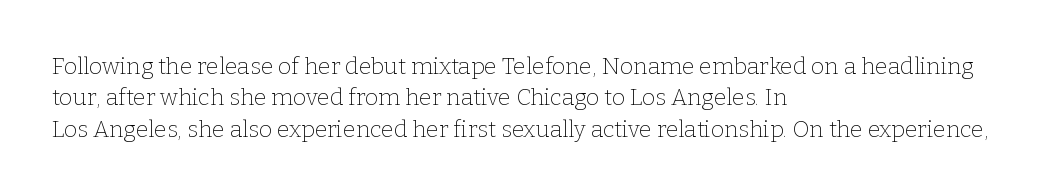
{"italic": "no", "bold": "no", "underline": "no", "align": "left", "line_spacing": "normal", "line_spacing_ratio": 1.36, "letter_spacing": "normal", "letter_spacing_em": 0.0, "glyph_px": 23}
